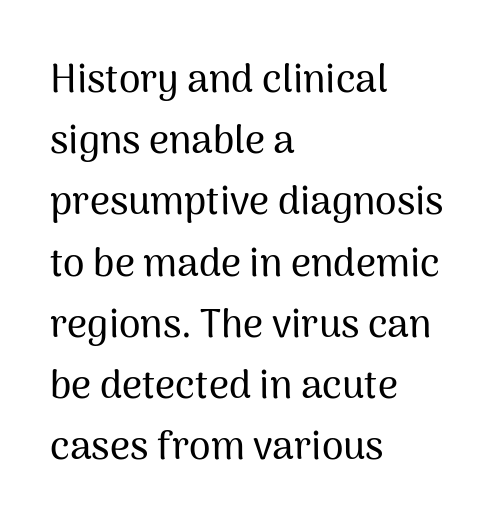
Q: Is the text italic (slanted)? A: No, it is upright.
Q: Is the typeface a serif or a sans-serif typeface? A: Sans-serif.
Q: Is the text underlined? A: No.
Q: How is the paragraph aligned? A: Left-aligned.
Q: Is the spacing between letters normal or unusually wide? A: Normal.
Q: Is the spacing between lines tight, normal or loose? A: Normal.
Q: Width (condensed, normal, or wide)? A: Normal.
Q: Stroke contrast? A: Medium.
Q: x-height? A: Medium.
Q: Monospaced? A: No.
